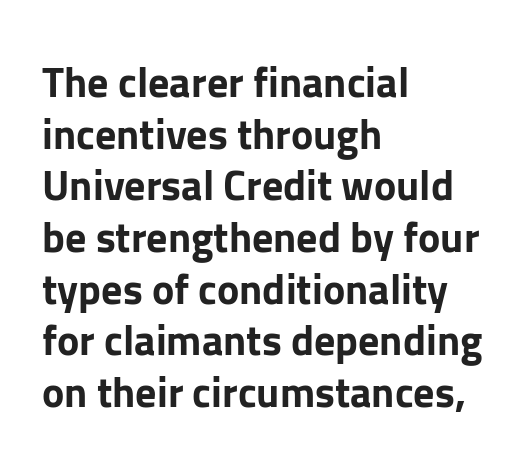
Caption: multi-line text, flush left, ragged right. Vertical strokes here are truly vertical. Think of a printed novel: that variable character pitch is what you see here. What stands out about the letter spacing? Nothing — it is the standard amount. Observe the absence of serifs on each vertical stroke in this sample. How heavy is the stroke? Heavy — this is a bold.
